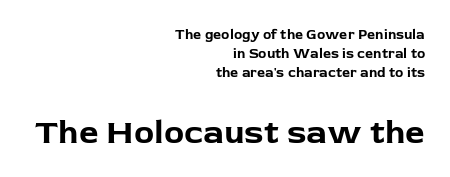
The image shows 34 px bold sans-serif type, upright; set right-aligned, normal line spacing (1.37x), normal letter spacing, not underlined; the second (bottom) block is 2.43x larger; low stroke contrast and a medium x-height.
